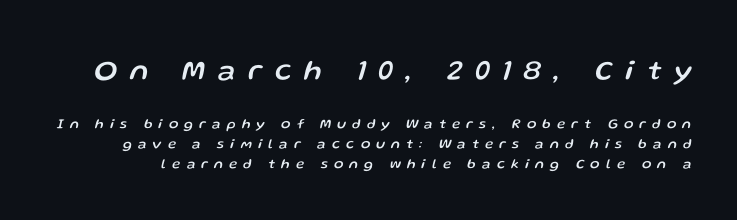
Q: Is the text italic (slanted)? A: Yes, it leans right by about 13 degrees.
Q: Is the text underlined? A: No.
Q: Is the spacing between letters normal or unusually wide? A: Unusually wide.
Q: Is the spacing between lines tight, normal or loose? A: Normal.
Q: Which block of text is set in a larger size, the first (top) or the second (bottom)? A: The first (top) one.
Q: Width (condensed, normal, or wide)? A: Normal.
Q: Stroke contrast? A: Low.
Q: x-height? A: Medium.
Q: Monospaced? A: No.
